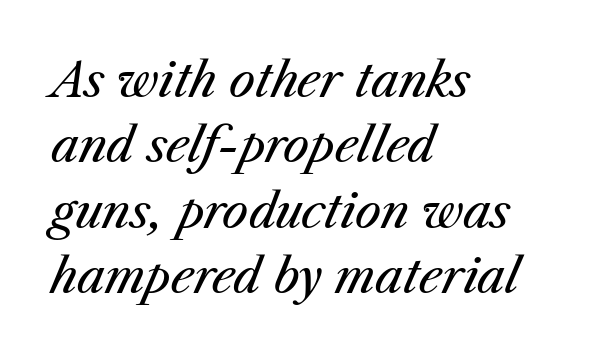
Q: Is the text bold? A: No.
Q: Is the text italic (slanted)? A: Yes, it leans right by about 23 degrees.
Q: Is the text underlined? A: No.
Q: How is the paragraph aligned? A: Left-aligned.
Q: Is the spacing between letters normal or unusually wide? A: Normal.
Q: Is the spacing between lines tight, normal or loose? A: Normal.
Q: Width (condensed, normal, or wide)? A: Normal.
Q: Stroke contrast? A: Medium.
Q: x-height? A: Medium.
Q: Monospaced? A: No.
